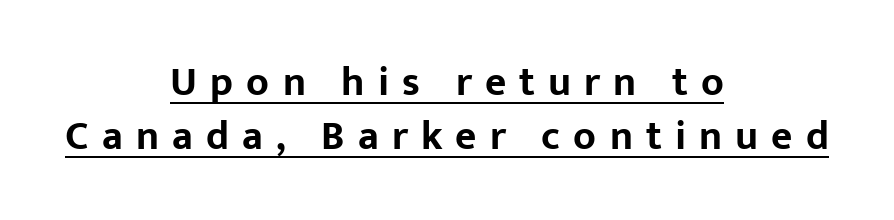
Quick note: interline space is typical. Stroke thickness is high; the sample reads as a true bold. The face used here is proportionally spaced, like ordinary book or web type. In designer terms, the underline attribute is active on this setting. The typography opts for an upright posture over an oblique one. These lines stack symmetrically, like a column narrowing and widening about its center.
